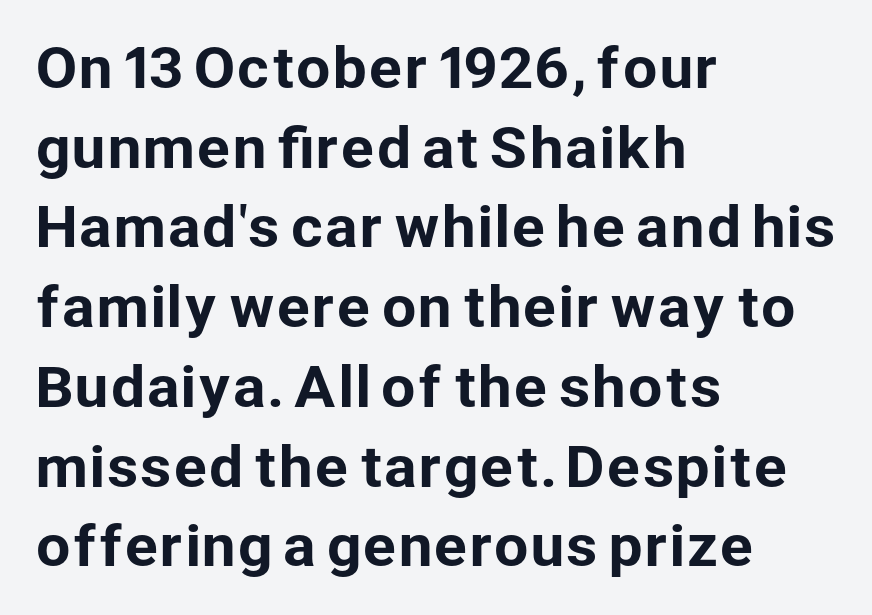
The image shows 55 px sans-serif type, upright; set left-aligned, normal line spacing (1.45x), normal letter spacing, not underlined; low stroke contrast and a medium x-height.
